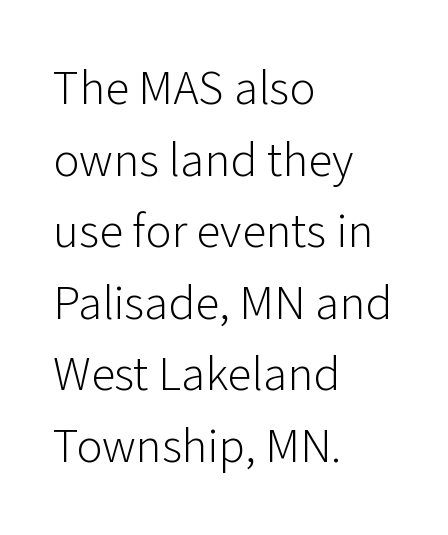
The image shows 49 px light sans-serif type, upright; set left-aligned, normal line spacing (1.46x), normal letter spacing, not underlined; low stroke contrast and a medium x-height.
